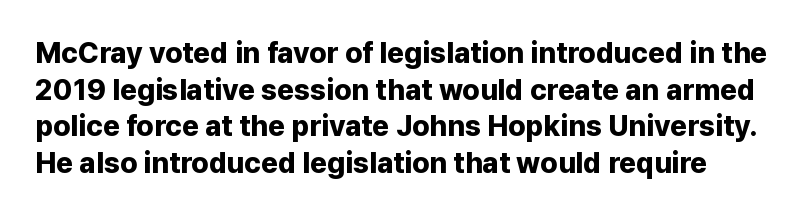
The image shows 29 px bold sans-serif type, upright; set normal line spacing (1.26x), normal letter spacing, not underlined; low stroke contrast and a medium x-height.
